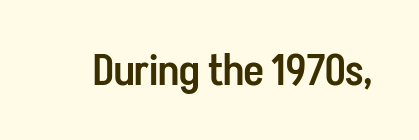
{"serif": "no", "italic": "no", "bold": "semi", "weight": "semibold", "width": "condensed", "stroke_contrast": "low", "x_height": "medium", "monospaced": "no", "underline": "no", "letter_spacing": "normal", "letter_spacing_em": 0.0, "glyph_px": 43}
